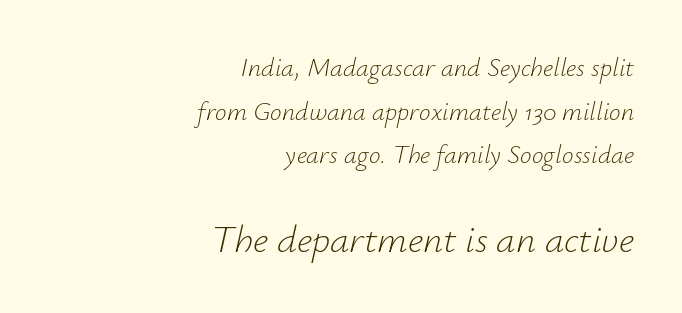
Type size steps up from the first block to the second. The string is rendered with underlining switched off. Here the designer chose a conventional face with non-uniform glyph widths. The gaps between neighbouring characters are ordinary and unremarkable. These lines stack with their right ends in a neat column.
